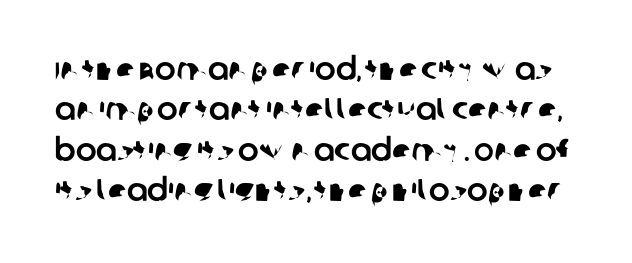
Descenders are the only things crossing below the line. In terms of leading, this rendering sits right in the middle. Note the varied advance widths — an 'i' is clearly narrower than an 'm'. You could call the tracking neutral — neither tight nor loose. Type style note: lacks serifs.
